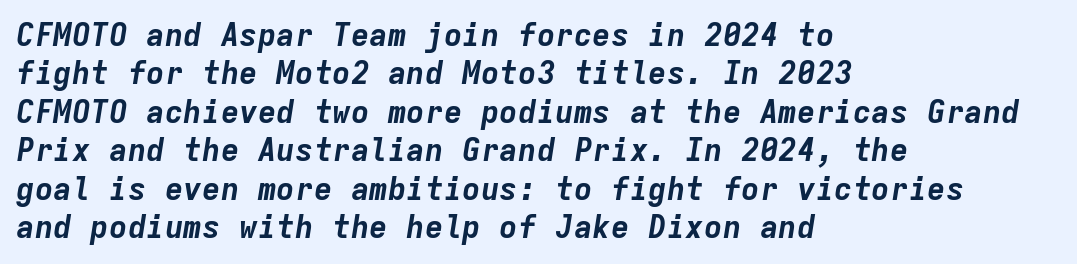
Q: Is the text bold? A: Yes.
Q: Is the text italic (slanted)? A: Yes, it leans right by about 9 degrees.
Q: Is the text underlined? A: No.
Q: How is the paragraph aligned? A: Left-aligned.
Q: Is the spacing between letters normal or unusually wide? A: Normal.
Q: Width (condensed, normal, or wide)? A: Normal.
Q: Stroke contrast? A: Low.
Q: x-height? A: Medium.
Q: Monospaced? A: Yes.
